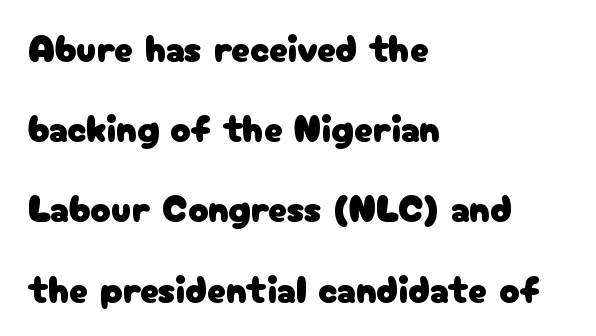
{"serif": "no", "italic": "no", "width": "normal", "stroke_contrast": "low", "x_height": "medium", "monospaced": "no", "underline": "no", "align": "left", "line_spacing": "loose", "line_spacing_ratio": 2.11, "letter_spacing": "normal", "letter_spacing_em": 0.0, "glyph_px": 38}
